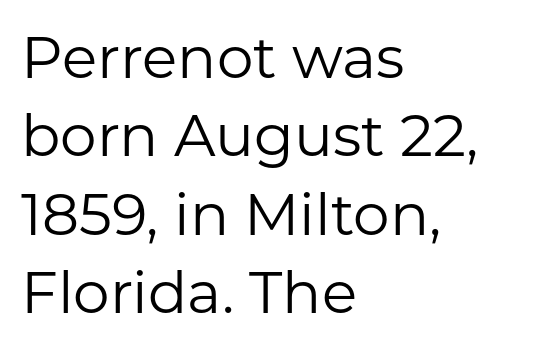
Q: Is the text bold? A: No.
Q: Is the text italic (slanted)? A: No, it is upright.
Q: Is the typeface a serif or a sans-serif typeface? A: Sans-serif.
Q: Is the text underlined? A: No.
Q: How is the paragraph aligned? A: Left-aligned.
Q: Is the spacing between letters normal or unusually wide? A: Normal.
Q: Is the spacing between lines tight, normal or loose? A: Normal.
Q: Width (condensed, normal, or wide)? A: Normal.
Q: Stroke contrast? A: Low.
Q: x-height? A: Medium.
Q: Monospaced? A: No.
